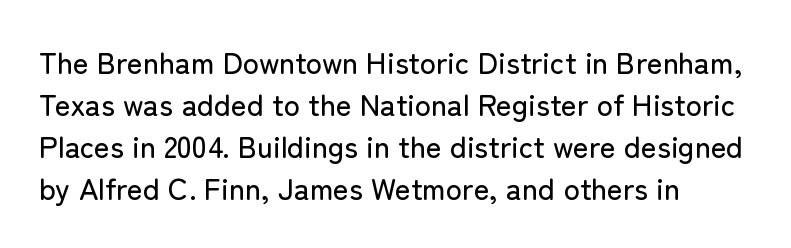
The image shows 30 px sans-serif type, upright; set left-aligned, normal line spacing (1.4x), normal letter spacing, not underlined; low stroke contrast and a medium x-height.
